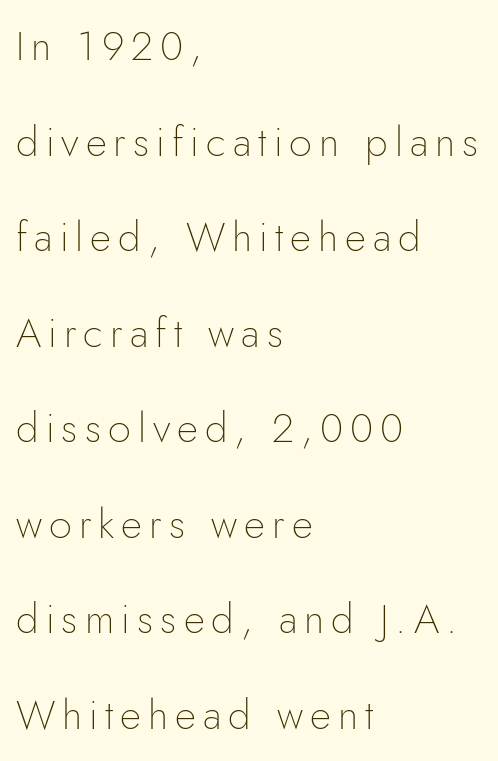
The image shows 41 px thin sans-serif type, upright; set left-aligned, loose line spacing (2.33x), not underlined; low stroke contrast and a small x-height.
